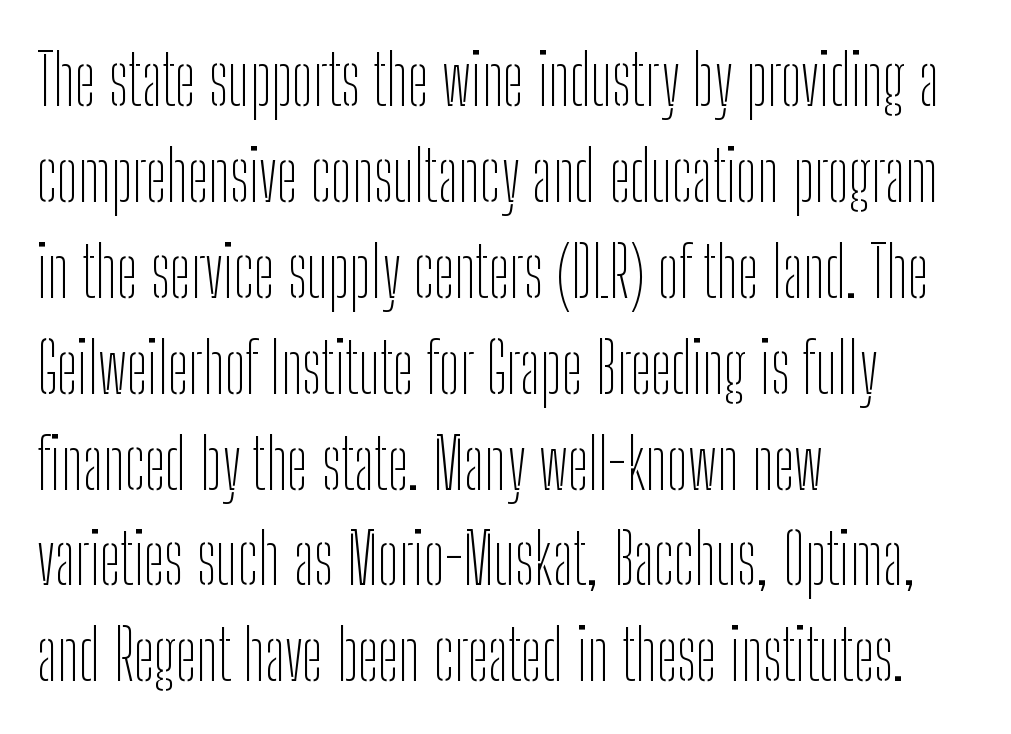
Note: no serifs on the glyphs. The face used here is proportionally spaced, like ordinary book or web type. Stroke mass is kept to a normal reading level or below. Successive baselines arrive at the customary interval. Horizontally, the lines are justified to the leading edge only. What stands out about the letter spacing? Nothing — it is the standard amount.
